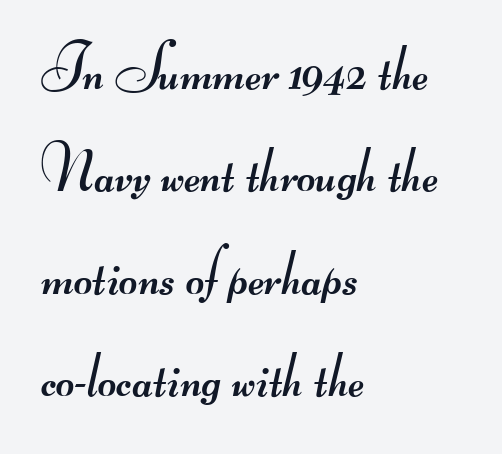
{"serif": "no", "bold": "no", "weight": "regular", "width": "wide", "stroke_contrast": "medium", "monospaced": "no", "underline": "no", "align": "left", "line_spacing": "normal", "line_spacing_ratio": 1.6, "letter_spacing": "normal", "letter_spacing_em": 0.0, "glyph_px": 64}
